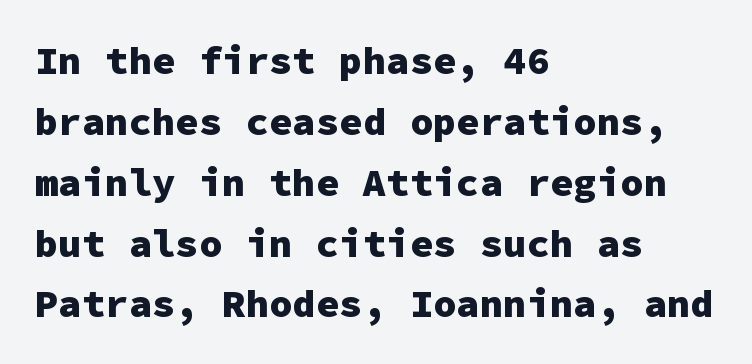
This sample has the even, mechanical cadence of fixed-width lettering. The words here are not underlined. This is roman type, the default non-slanted kind. Typographic density is high because the face is bold.
